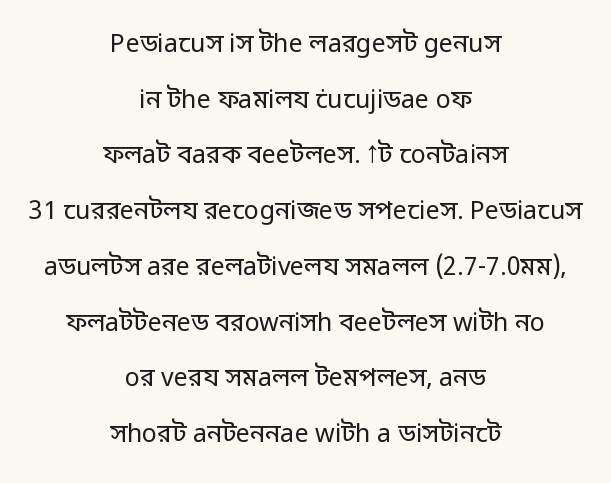
A quiet, ordinary-to-light weight characterises the typeface. The lines are quadded center. Rendered with straight, roman letterforms. No extra tracking has been applied to these lines. Descenders are the only things crossing below the line. Honestly, the rows look like they've been pulled way apart.
